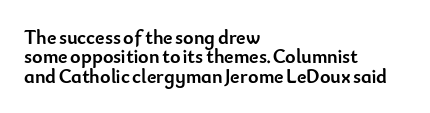
Q: Is the text bold? A: Yes.
Q: Is the text italic (slanted)? A: No, it is upright.
Q: Is the text underlined? A: No.
Q: How is the paragraph aligned? A: Left-aligned.
Q: Is the spacing between letters normal or unusually wide? A: Normal.
Q: Is the spacing between lines tight, normal or loose? A: Tight.
